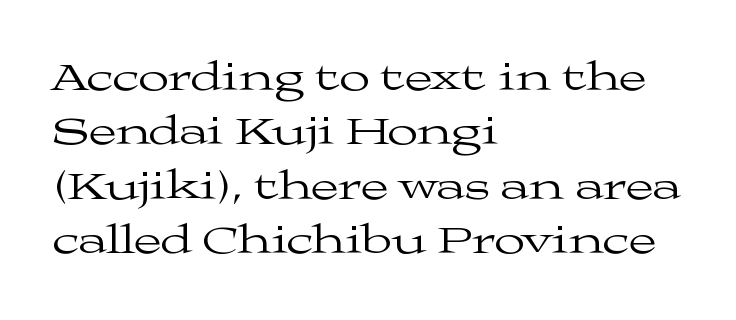
One glance says typical: line gaps are just what's usual. The letters advance in unequal steps, a hallmark of proportional type. No chunkiness to these letters — they're not bold. The setting favours the left margin, as ordinary paragraphs usually do. This rendering leaves character spacing at its baseline value.
